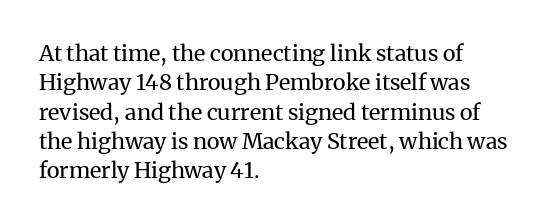
Q: Is the text bold? A: No.
Q: Is the text italic (slanted)? A: No, it is upright.
Q: Is the text underlined? A: No.
Q: How is the paragraph aligned? A: Left-aligned.
Q: Is the spacing between letters normal or unusually wide? A: Normal.
Q: Is the spacing between lines tight, normal or loose? A: Normal.
